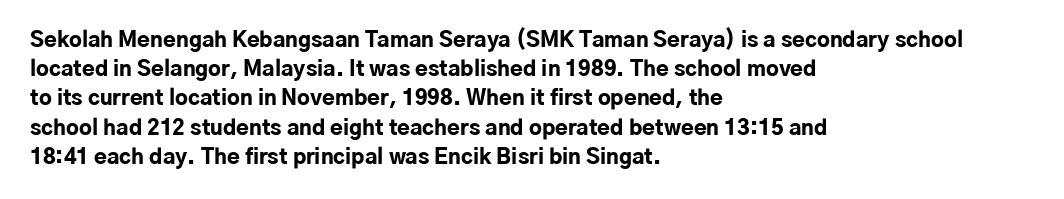
{"italic": "no", "bold": "yes", "underline": "no", "align": "left", "line_spacing": "normal", "line_spacing_ratio": 1.39, "letter_spacing": "normal", "letter_spacing_em": 0.0, "glyph_px": 21}
